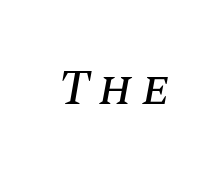
{"italic": "yes", "lean": "right", "slant_degrees": 10, "width": "normal", "stroke_contrast": "medium", "x_height": "large", "monospaced": "no", "underline": "no", "glyph_px": 49}
